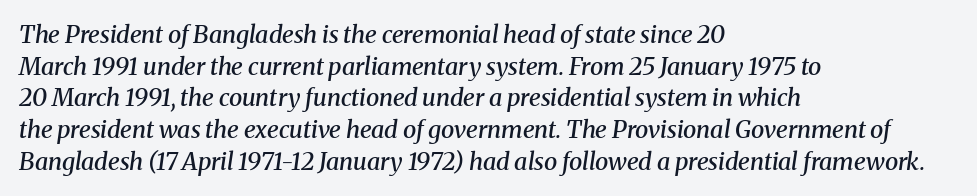
{"italic": "yes", "lean": "right", "slant_degrees": 8, "bold": "semi", "underline": "no", "align": "left", "line_spacing": "normal", "line_spacing_ratio": 1.32, "letter_spacing": "normal", "letter_spacing_em": 0.0, "glyph_px": 24}
